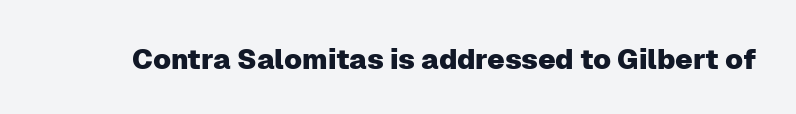
Tracking here is standard; glyphs follow each other at the usual distance. You can tell it's not italic because the verticals are truly vertical. Typographically, this falls in the sans-serif category. The letters advance in unequal steps, a hallmark of proportional type. No word sits above an underline.
